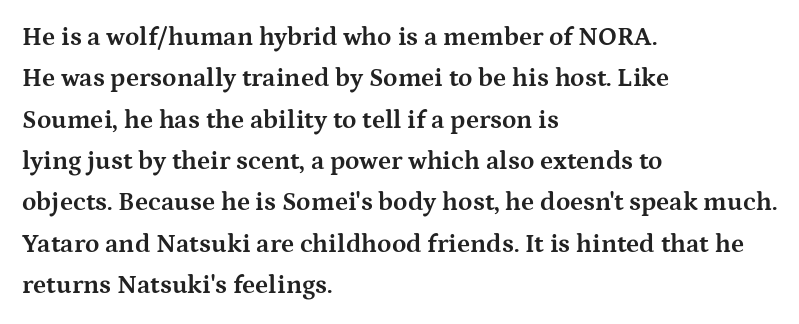
{"italic": "no", "bold": "yes", "underline": "no", "align": "left", "line_spacing": "normal", "line_spacing_ratio": 1.59, "letter_spacing": "normal", "letter_spacing_em": 0.0, "glyph_px": 26}
